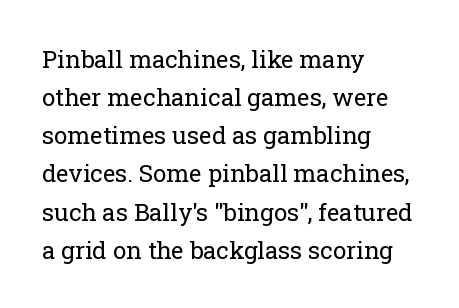
The image shows 24 px text type, upright; set left-aligned, normal line spacing (1.59x), normal letter spacing, not underlined.
